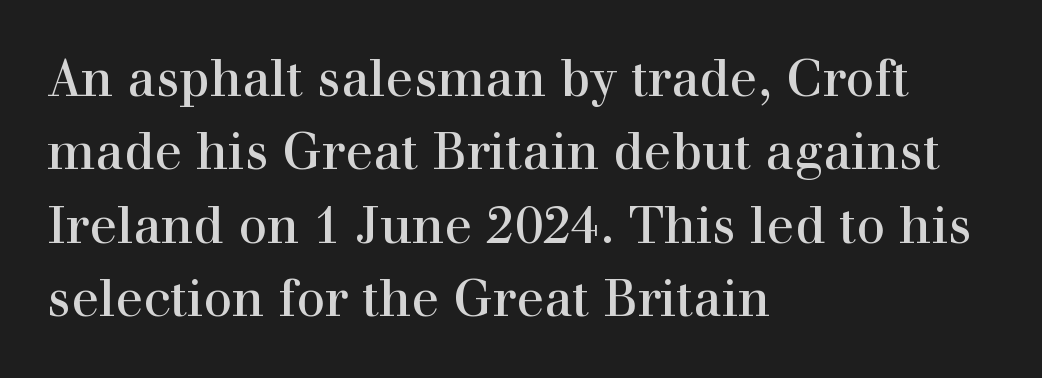
{"serif": "yes", "italic": "no", "bold": "no", "weight": "regular", "width": "normal", "stroke_contrast": "high", "x_height": "medium", "monospaced": "no", "underline": "no", "align": "left", "line_spacing": "normal", "line_spacing_ratio": 1.44, "letter_spacing": "normal", "letter_spacing_em": 0.0, "glyph_px": 51}
